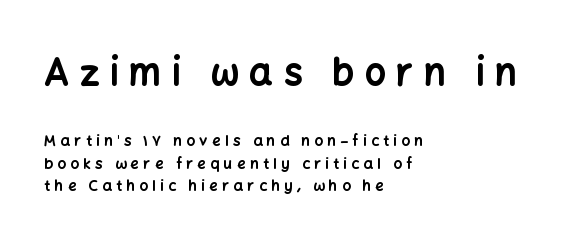
The image shows 37 px bold sans-serif type, upright; set left-aligned, normal line spacing (1.48x), unusually wide letter spacing (+0.29 em), not underlined; the first (top) block is 2.47x larger; low stroke contrast and a medium x-height.
